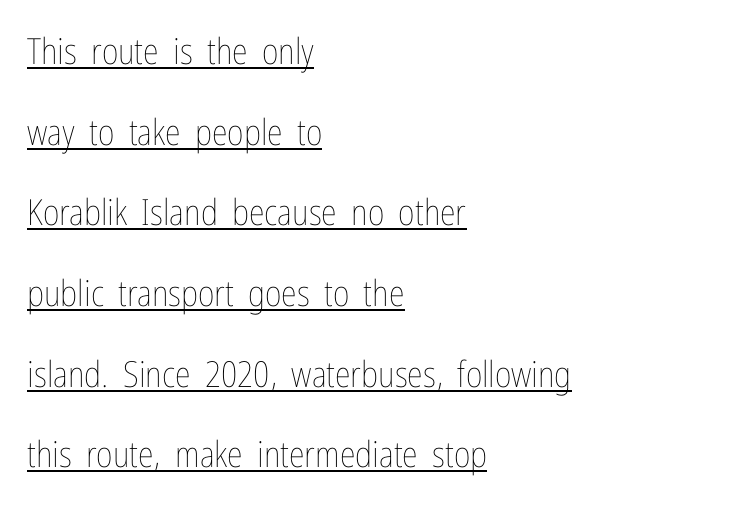
Q: Is the text bold? A: No.
Q: Is the text italic (slanted)? A: No, it is upright.
Q: Is the text underlined? A: Yes.
Q: How is the paragraph aligned? A: Left-aligned.
Q: Is the spacing between letters normal or unusually wide? A: Normal.
Q: Is the spacing between lines tight, normal or loose? A: Loose.
Q: Width (condensed, normal, or wide)? A: Condensed.
Q: Stroke contrast? A: Low.
Q: x-height? A: Medium.
Q: Monospaced? A: No.
